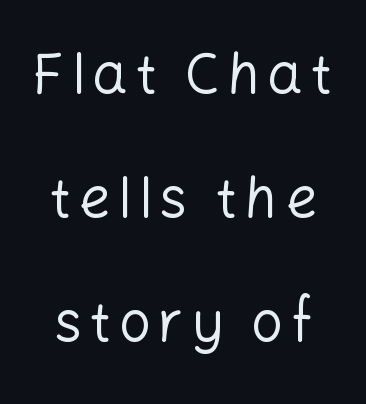
Q: Is the text bold? A: No.
Q: Is the text italic (slanted)? A: No, it is upright.
Q: Is the typeface a serif or a sans-serif typeface? A: Sans-serif.
Q: Is the text underlined? A: No.
Q: Is the spacing between lines tight, normal or loose? A: Loose.
Q: Width (condensed, normal, or wide)? A: Normal.
Q: Stroke contrast? A: Low.
Q: x-height? A: Medium.
Q: Monospaced? A: No.
